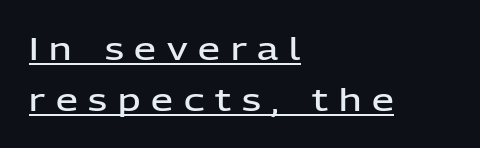
{"serif": "no", "italic": "no", "bold": "semi", "weight": "semibold", "width": "normal", "stroke_contrast": "low", "x_height": "medium", "monospaced": "no", "underline": "yes", "align": "left", "line_spacing": "normal", "line_spacing_ratio": 1.65, "letter_spacing": "wide", "letter_spacing_em": 0.35, "glyph_px": 31}
